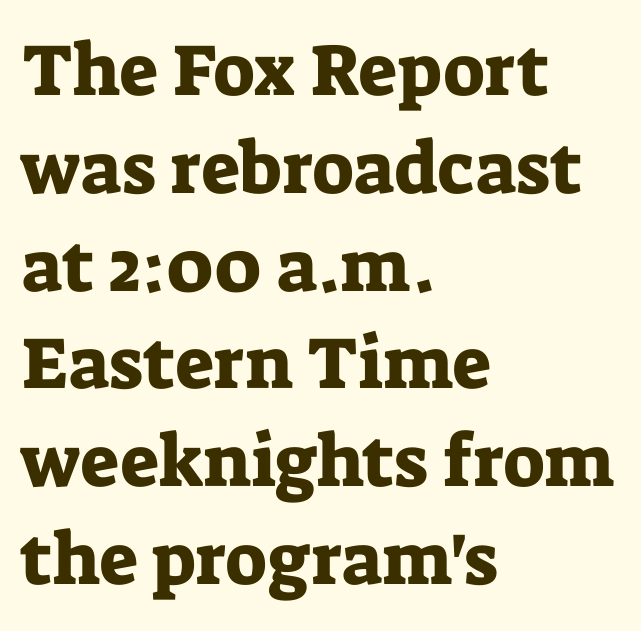
{"serif": "yes", "italic": "no", "width": "normal", "stroke_contrast": "low", "x_height": "medium", "monospaced": "no", "underline": "no", "align": "left", "line_spacing": "normal", "line_spacing_ratio": 1.34, "letter_spacing": "normal", "letter_spacing_em": 0.0, "glyph_px": 73}
